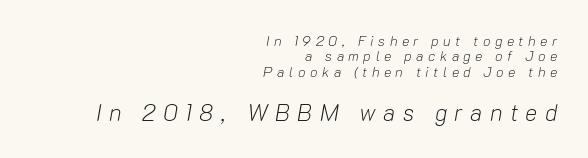
{"italic": "yes", "lean": "right", "slant_degrees": 10, "bold": "no", "underline": "no", "align": "right", "line_spacing": "tight", "line_spacing_ratio": 1.1, "letter_spacing": "wide", "letter_spacing_em": 0.32, "larger_block": "second", "size_ratio": 1.64, "glyph_px": 23}
